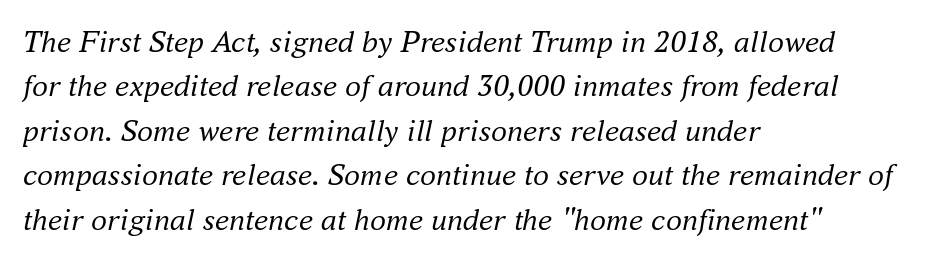
The image shows 32 px regular-weight serif type, italic (leaning right); set left-aligned, normal line spacing (1.39x), normal letter spacing, not underlined; medium stroke contrast and a small x-height.
